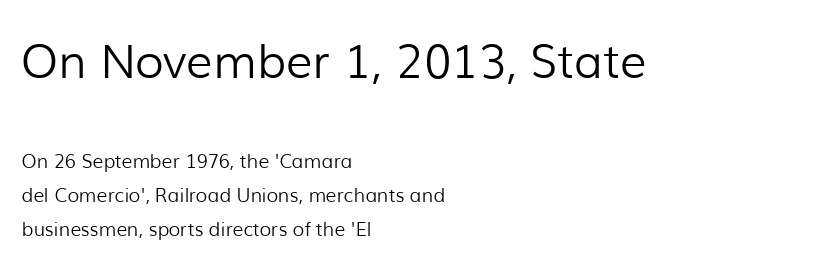
{"serif": "no", "italic": "no", "bold": "no", "weight": "light", "width": "normal", "stroke_contrast": "low", "x_height": "medium", "monospaced": "no", "underline": "no", "align": "left", "line_spacing_ratio": 1.81, "letter_spacing": "normal", "letter_spacing_em": 0.0, "larger_block": "first", "size_ratio": 2.47, "glyph_px": 47}
